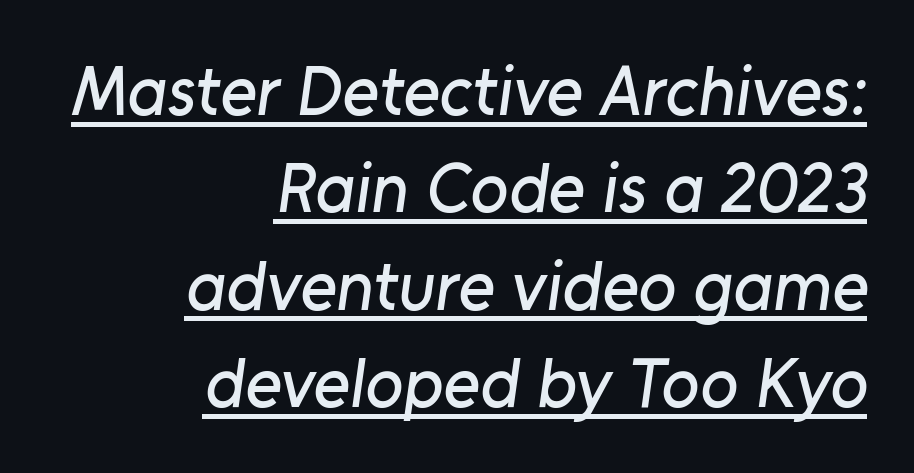
{"serif": "no", "width": "normal", "stroke_contrast": "low", "x_height": "medium", "monospaced": "no", "underline": "yes", "align": "right", "line_spacing": "normal", "line_spacing_ratio": 1.39, "letter_spacing": "normal", "letter_spacing_em": 0.0, "glyph_px": 70}
